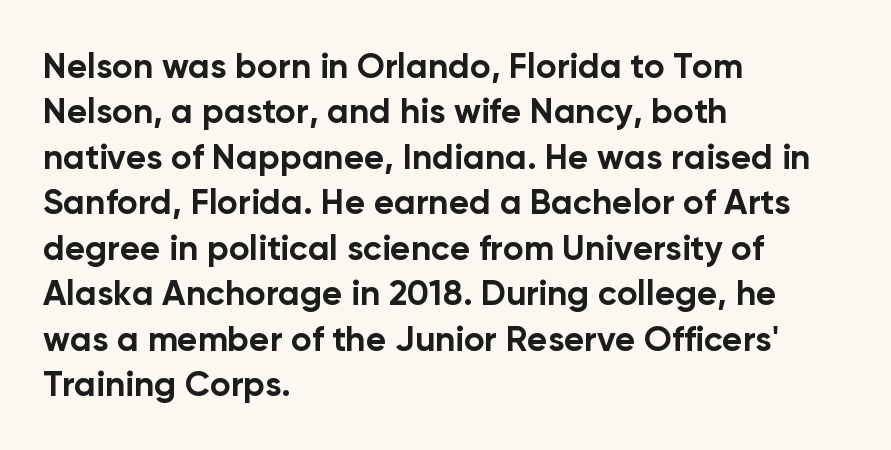
{"serif": "no", "italic": "no", "bold": "yes", "weight": "bold", "width": "normal", "stroke_contrast": "low", "x_height": "medium", "monospaced": "no", "underline": "no", "align": "left", "line_spacing": "normal", "line_spacing_ratio": 1.3, "letter_spacing": "normal", "letter_spacing_em": 0.0, "glyph_px": 35}
